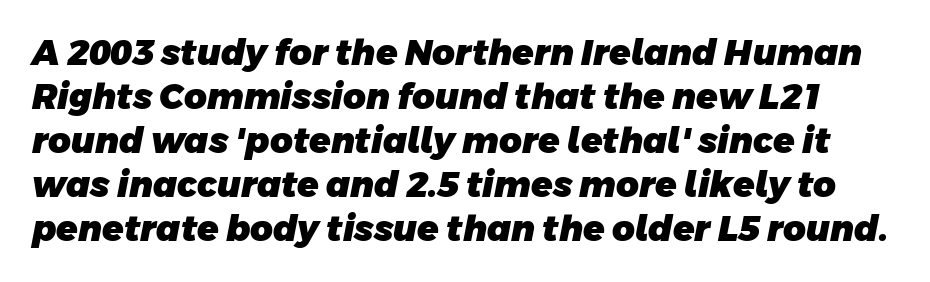
Q: Is the text bold? A: Yes.
Q: Is the typeface a serif or a sans-serif typeface? A: Sans-serif.
Q: Is the text underlined? A: No.
Q: Is the spacing between letters normal or unusually wide? A: Normal.
Q: Is the spacing between lines tight, normal or loose? A: Normal.
Q: Width (condensed, normal, or wide)? A: Normal.
Q: Stroke contrast? A: Low.
Q: x-height? A: Large.
Q: Monospaced? A: No.
